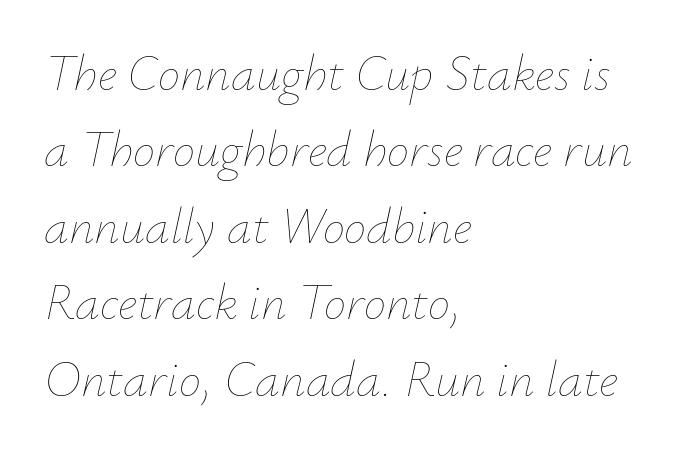
Q: Is the text bold? A: No.
Q: Is the text italic (slanted)? A: Yes, it leans right by about 12 degrees.
Q: Is the text underlined? A: No.
Q: How is the paragraph aligned? A: Left-aligned.
Q: Is the spacing between letters normal or unusually wide? A: Normal.
Q: Is the spacing between lines tight, normal or loose? A: Normal.
Q: Width (condensed, normal, or wide)? A: Normal.
Q: Stroke contrast? A: Low.
Q: x-height? A: Small.
Q: Monospaced? A: No.
